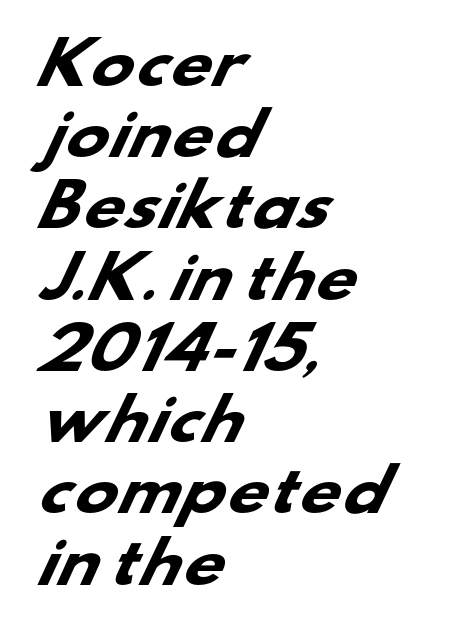
The image shows 57 px heavy, wide sans-serif type; set left-aligned, normal line spacing (1.25x), normal letter spacing, not underlined; low stroke contrast and a small x-height.
